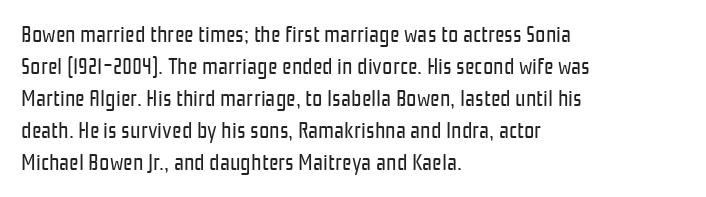
Q: Is the text bold? A: No.
Q: Is the text italic (slanted)? A: No, it is upright.
Q: Is the text underlined? A: No.
Q: How is the paragraph aligned? A: Left-aligned.
Q: Is the spacing between letters normal or unusually wide? A: Normal.
Q: Is the spacing between lines tight, normal or loose? A: Normal.
